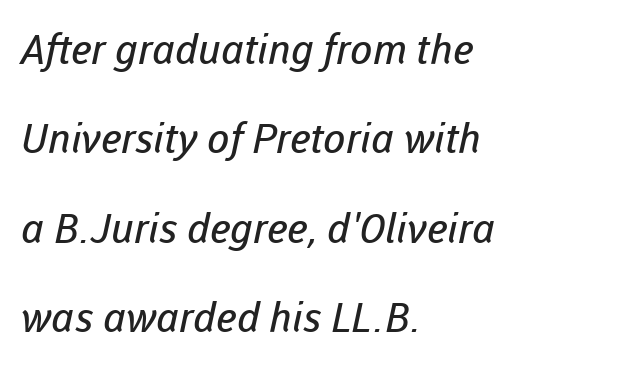
The image shows 41 px regular-weight sans-serif type; set left-aligned, loose line spacing (2.18x), normal letter spacing, not underlined; low stroke contrast and a medium x-height.
